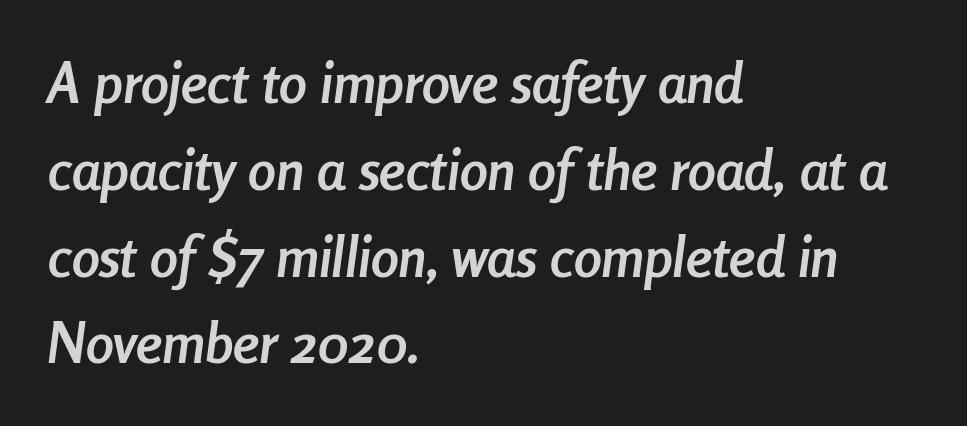
{"italic": "yes", "lean": "right", "slant_degrees": 8, "bold": "yes", "weight": "semibold", "width": "condensed", "stroke_contrast": "low", "x_height": "medium", "monospaced": "no", "underline": "no", "align": "left", "line_spacing": "normal", "line_spacing_ratio": 1.55, "letter_spacing": "normal", "letter_spacing_em": 0.0, "glyph_px": 56}
